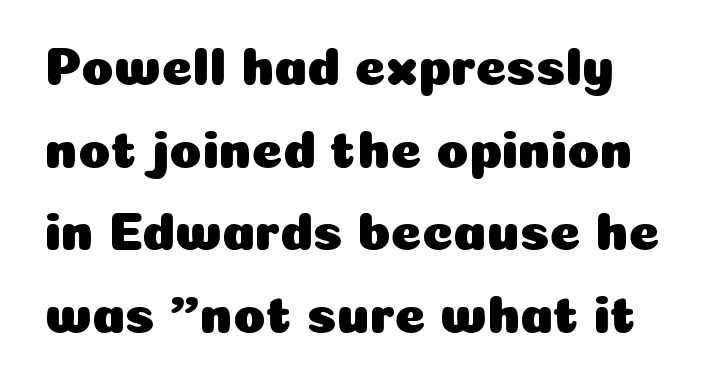
Unmarked baselines from the first word to the last. Leftover space on each line is placed entirely after the last word. No feet cap the strokes, marking this as sans-serif type. Glyph-to-glyph distance matches everyday printed text.
